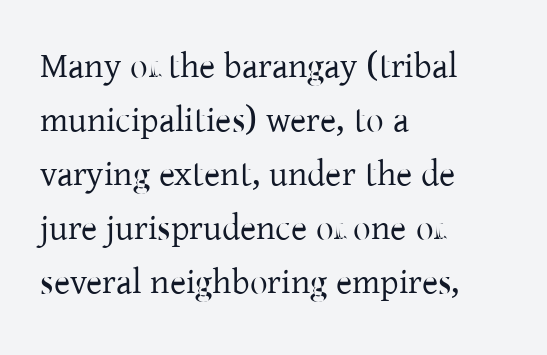
The vertical gap from one line to the next is medium. Quick note: underline off. Heaviness? Minimal to ordinary, like unemphasized prose. Note the varied advance widths — an 'i' is clearly narrower than an 'm'. The typesetter chose a ragged-right arrangement here. If you drew a line through each stem, it would be perfectly vertical.
